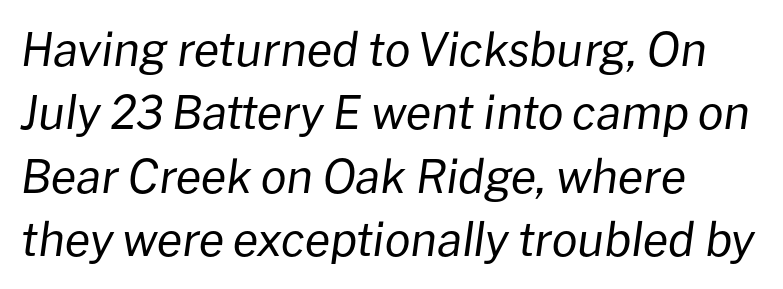
The image shows 46 px regular-weight type, italic (leaning right); set left-aligned, normal line spacing (1.38x), normal letter spacing, not underlined; low stroke contrast and a medium x-height.
